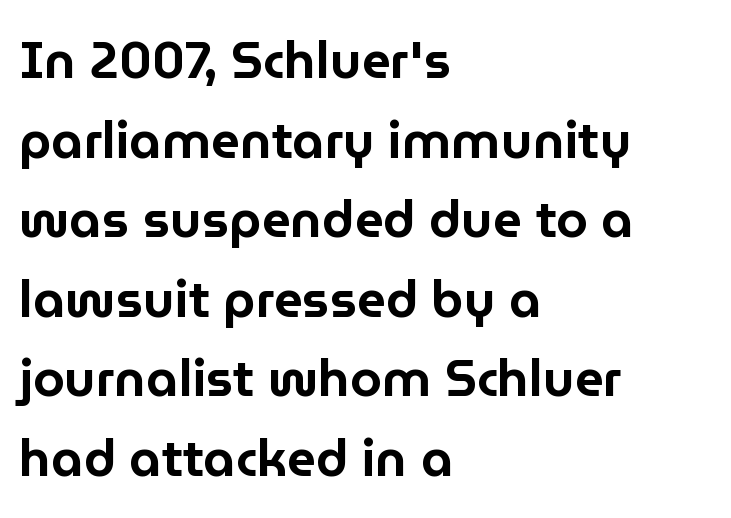
Q: Is the text italic (slanted)? A: No, it is upright.
Q: Is the typeface a serif or a sans-serif typeface? A: Sans-serif.
Q: Is the text underlined? A: No.
Q: How is the paragraph aligned? A: Left-aligned.
Q: Is the spacing between letters normal or unusually wide? A: Normal.
Q: Is the spacing between lines tight, normal or loose? A: Normal.
Q: Width (condensed, normal, or wide)? A: Normal.
Q: Stroke contrast? A: Low.
Q: x-height? A: Medium.
Q: Monospaced? A: No.
